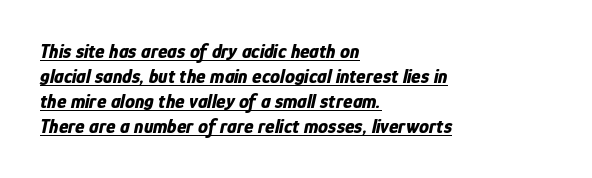
Q: Is the text bold? A: Yes.
Q: Is the text italic (slanted)? A: Yes, it leans right by about 12 degrees.
Q: Is the text underlined? A: Yes.
Q: How is the paragraph aligned? A: Left-aligned.
Q: Is the spacing between letters normal or unusually wide? A: Normal.
Q: Is the spacing between lines tight, normal or loose? A: Normal.
